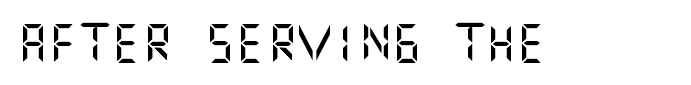
{"serif": "no", "italic": "no", "width": "normal", "stroke_contrast": "medium", "x_height": "large", "underline": "no", "letter_spacing": "normal", "letter_spacing_em": 0.0, "glyph_px": 39}
